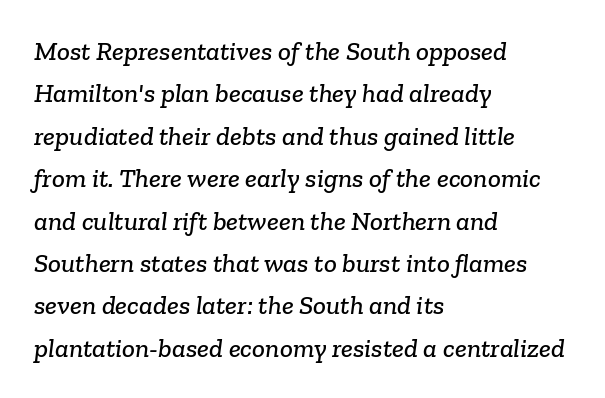
The compositor pushed each line to the left boundary. The passage shown stacks its lines at a standard gap. You could call the tracking neutral — neither tight nor loose. The string is rendered with underlining switched off.
